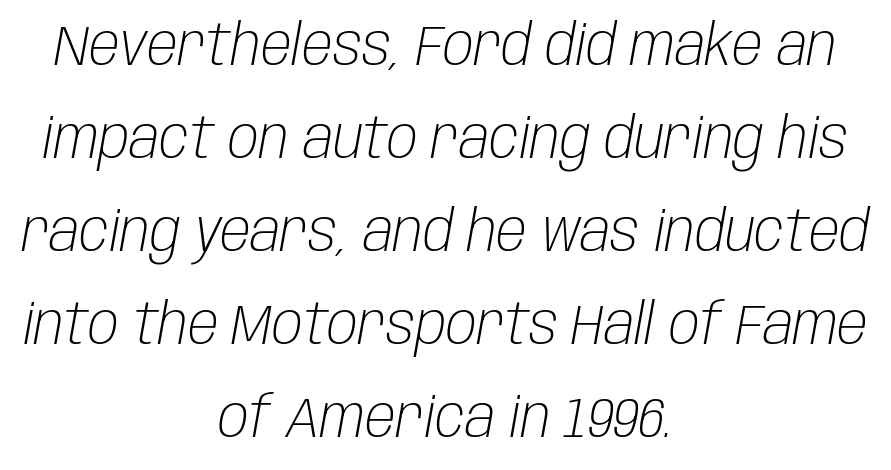
No extra ink here — the face is not bold. Quick note: underline off. Characters follow at the spacing the type designer built in. Looks like regular typesetting: each glyph gets only the width it needs. Rendered with sloped, italic letterforms. The whitespace from short lines is split evenly between both sides.
